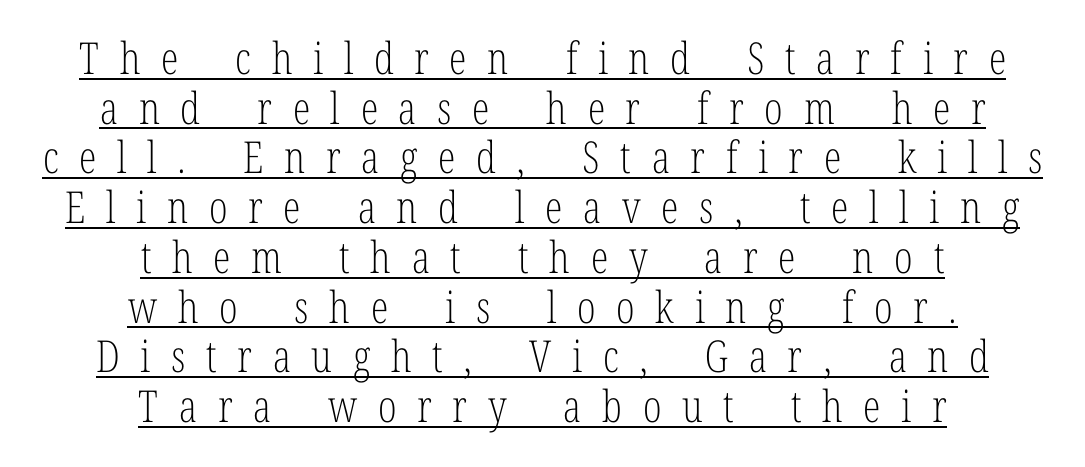
Q: Is the text bold? A: No.
Q: Is the text italic (slanted)? A: No, it is upright.
Q: Is the typeface a serif or a sans-serif typeface? A: Serif.
Q: Is the text underlined? A: Yes.
Q: How is the paragraph aligned? A: Centered.
Q: Is the spacing between letters normal or unusually wide? A: Unusually wide.
Q: Is the spacing between lines tight, normal or loose? A: Tight.
Q: Width (condensed, normal, or wide)? A: Condensed.
Q: Stroke contrast? A: Low.
Q: x-height? A: Medium.
Q: Monospaced? A: No.
